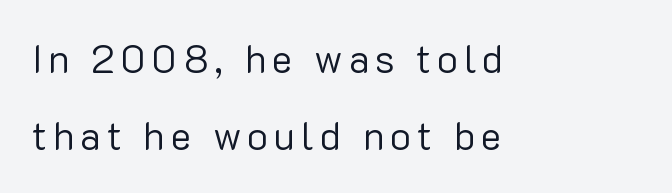
{"serif": "no", "italic": "no", "bold": "no", "weight": "regular", "width": "normal", "stroke_contrast": "low", "x_height": "medium", "monospaced": "no", "underline": "no", "align": "left", "line_spacing": "loose", "line_spacing_ratio": 1.98, "glyph_px": 39}
